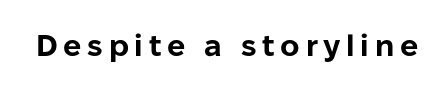
{"serif": "no", "italic": "no", "bold": "yes", "weight": "bold", "width": "normal", "stroke_contrast": "low", "x_height": "medium", "monospaced": "no", "underline": "no", "glyph_px": 30}
